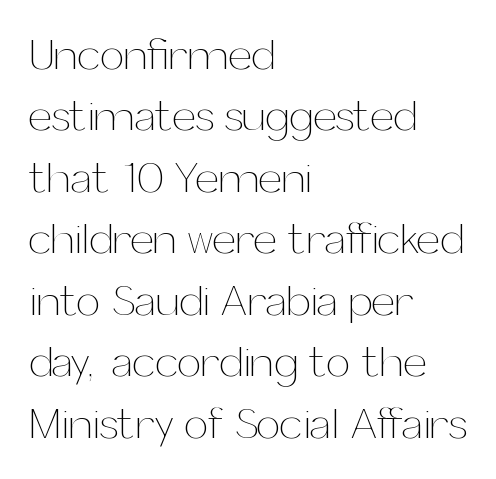
{"italic": "no", "bold": "no", "weight": "thin", "width": "normal", "stroke_contrast": "medium", "x_height": "medium", "monospaced": "no", "underline": "no", "align": "left", "line_spacing": "normal", "line_spacing_ratio": 1.43, "letter_spacing": "normal", "letter_spacing_em": 0.0, "glyph_px": 43}
